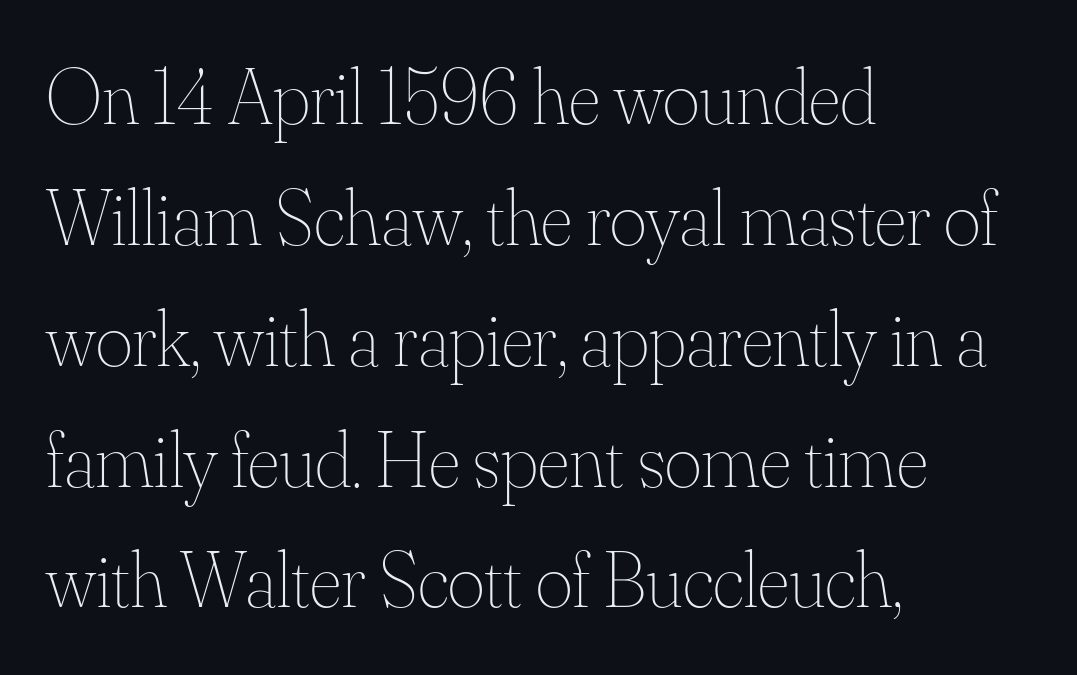
{"italic": "no", "bold": "no", "weight": "thin", "width": "normal", "stroke_contrast": "medium", "x_height": "small", "monospaced": "no", "underline": "no", "align": "left", "line_spacing": "normal", "line_spacing_ratio": 1.53, "letter_spacing": "normal", "letter_spacing_em": 0.0, "glyph_px": 79}
